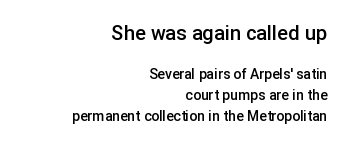
The image shows 20 px text type, upright; set right-aligned, normal line spacing (1.47x), normal letter spacing, not underlined; the first (top) block is 1.43x larger.
